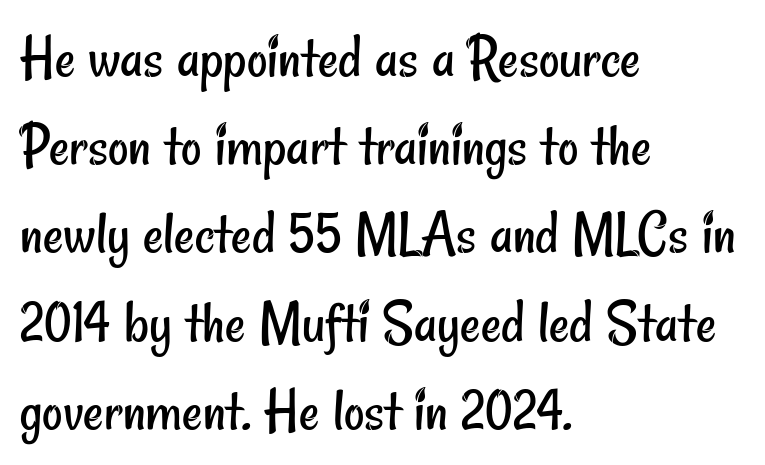
{"serif": "no", "bold": "no", "weight": "regular", "width": "condensed", "stroke_contrast": "low", "x_height": "small", "monospaced": "no", "underline": "no", "align": "left", "line_spacing": "normal", "line_spacing_ratio": 1.4, "letter_spacing": "normal", "letter_spacing_em": 0.0, "glyph_px": 63}
